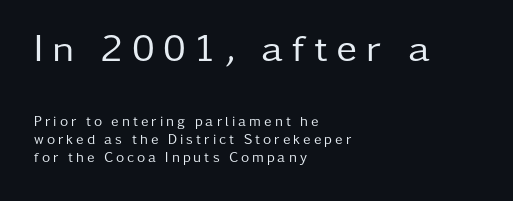
{"serif": "no", "italic": "no", "bold": "no", "weight": "regular", "width": "normal", "stroke_contrast": "low", "x_height": "medium", "monospaced": "no", "underline": "no", "align": "left", "line_spacing": "normal", "line_spacing_ratio": 1.29, "letter_spacing": "wide", "letter_spacing_em": 0.22, "larger_block": "first", "size_ratio": 2.79, "glyph_px": 39}
